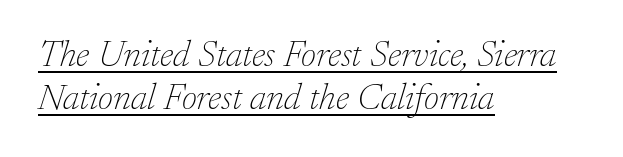
{"serif": "yes", "italic": "yes", "lean": "right", "slant_degrees": 17, "bold": "no", "weight": "thin", "width": "normal", "stroke_contrast": "low", "x_height": "small", "monospaced": "no", "underline": "yes", "align": "left", "line_spacing_ratio": 1.16, "letter_spacing": "normal", "letter_spacing_em": 0.0, "glyph_px": 37}
